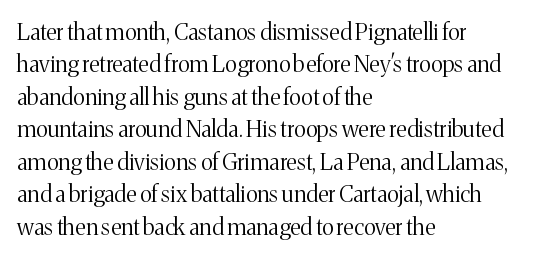
{"italic": "no", "bold": "no", "underline": "no", "align": "left", "line_spacing": "normal", "line_spacing_ratio": 1.41, "letter_spacing": "normal", "letter_spacing_em": 0.0, "glyph_px": 23}
